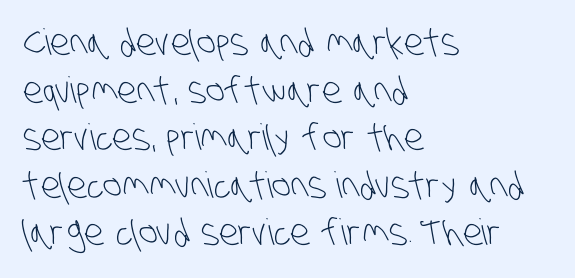
The image shows 36 px light, condensed sans-serif type; set left-aligned, normal line spacing (1.32x), normal letter spacing, not underlined; low stroke contrast and a large x-height.
